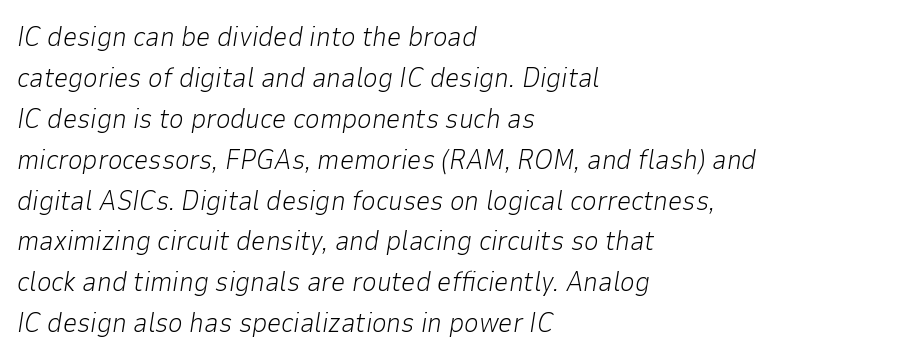
Q: Is the text bold? A: No.
Q: Is the text italic (slanted)? A: Yes, it leans right by about 9 degrees.
Q: Is the text underlined? A: No.
Q: How is the paragraph aligned? A: Left-aligned.
Q: Is the spacing between letters normal or unusually wide? A: Normal.
Q: Is the spacing between lines tight, normal or loose? A: Normal.
Q: Width (condensed, normal, or wide)? A: Normal.
Q: Stroke contrast? A: Low.
Q: x-height? A: Medium.
Q: Monospaced? A: No.
